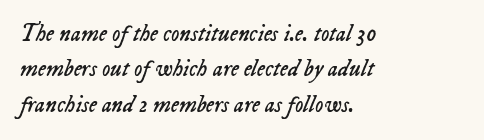
The image shows 23 px text type, italic (leaning right); set left-aligned, normal line spacing (1.54x), normal letter spacing, not underlined.
